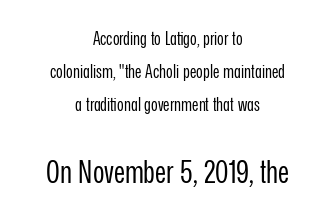
{"serif": "no", "italic": "no", "bold": "no", "weight": "regular", "width": "condensed", "stroke_contrast": "low", "x_height": "medium", "monospaced": "no", "underline": "no", "align": "center", "line_spacing_ratio": 1.83, "letter_spacing": "normal", "letter_spacing_em": 0.0, "larger_block": "second", "size_ratio": 1.72, "glyph_px": 31}
